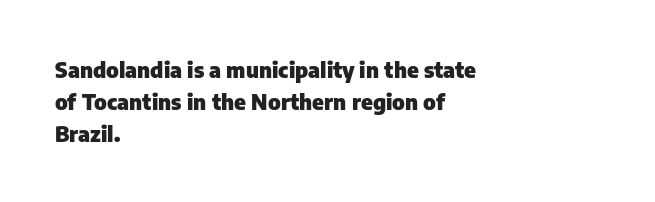
{"italic": "no", "bold": "yes", "underline": "no", "align": "left", "line_spacing": "normal", "line_spacing_ratio": 1.45, "letter_spacing": "normal", "letter_spacing_em": 0.0, "glyph_px": 22}
